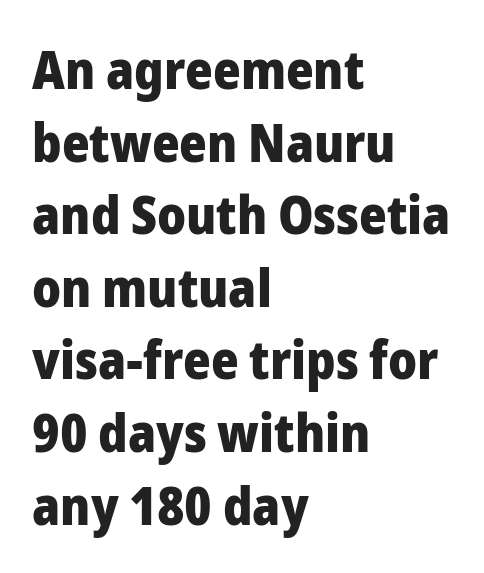
Q: Is the text bold? A: Yes.
Q: Is the text italic (slanted)? A: No, it is upright.
Q: Is the typeface a serif or a sans-serif typeface? A: Sans-serif.
Q: Is the text underlined? A: No.
Q: How is the paragraph aligned? A: Left-aligned.
Q: Is the spacing between letters normal or unusually wide? A: Normal.
Q: Is the spacing between lines tight, normal or loose? A: Normal.
Q: Width (condensed, normal, or wide)? A: Normal.
Q: Stroke contrast? A: Low.
Q: x-height? A: Medium.
Q: Monospaced? A: No.
